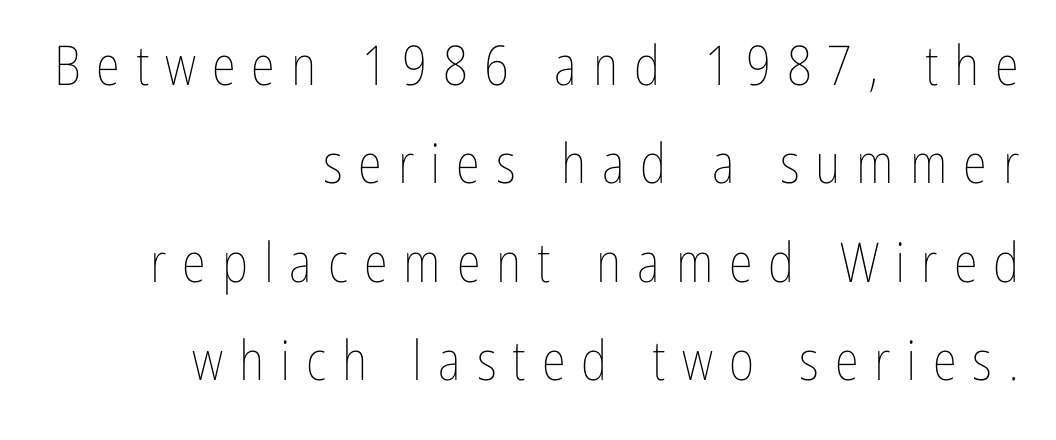
Q: Is the text bold? A: No.
Q: Is the text italic (slanted)? A: No, it is upright.
Q: Is the text underlined? A: No.
Q: How is the paragraph aligned? A: Right-aligned.
Q: Is the spacing between letters normal or unusually wide? A: Unusually wide.
Q: Width (condensed, normal, or wide)? A: Condensed.
Q: Stroke contrast? A: Low.
Q: x-height? A: Medium.
Q: Monospaced? A: No.
